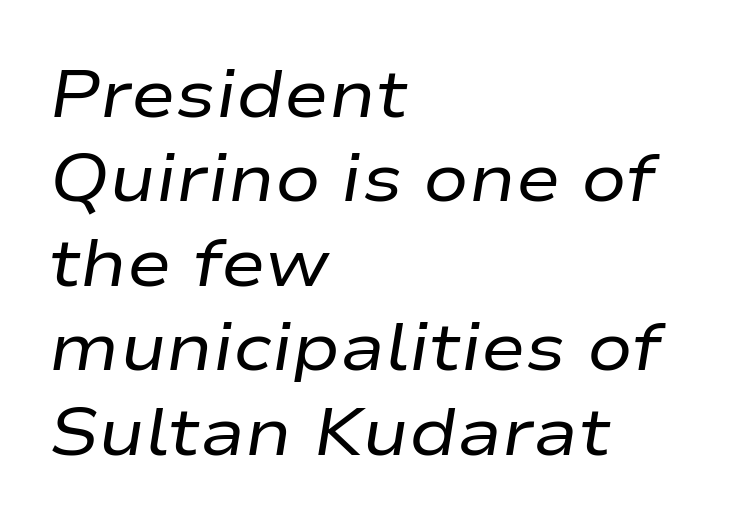
Q: Is the text bold? A: No.
Q: Is the text italic (slanted)? A: Yes, it leans right by about 9 degrees.
Q: Is the text underlined? A: No.
Q: How is the paragraph aligned? A: Left-aligned.
Q: Is the spacing between letters normal or unusually wide? A: Normal.
Q: Is the spacing between lines tight, normal or loose? A: Normal.
Q: Width (condensed, normal, or wide)? A: Wide.
Q: Stroke contrast? A: Low.
Q: x-height? A: Medium.
Q: Monospaced? A: No.
